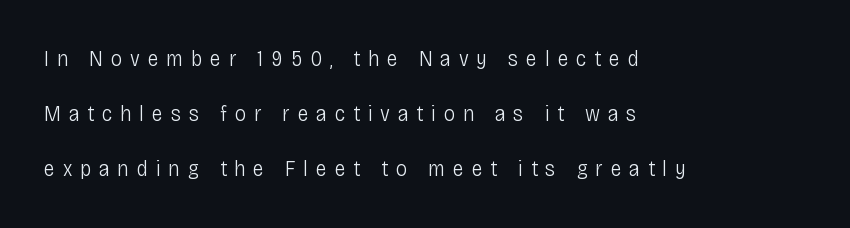
{"italic": "no", "bold": "no", "underline": "no", "align": "left", "line_spacing": "loose", "line_spacing_ratio": 2.4, "letter_spacing": "wide", "letter_spacing_em": 0.34, "glyph_px": 23}
